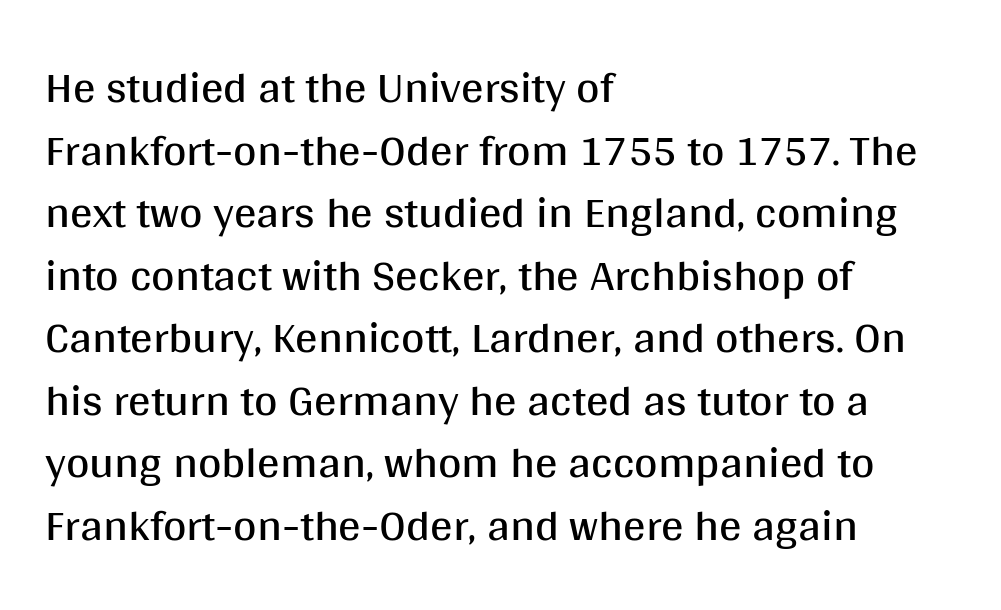
The image shows 45 px regular-weight sans-serif type, upright; set left-aligned, normal line spacing (1.39x), normal letter spacing, not underlined; medium stroke contrast and a large x-height.
